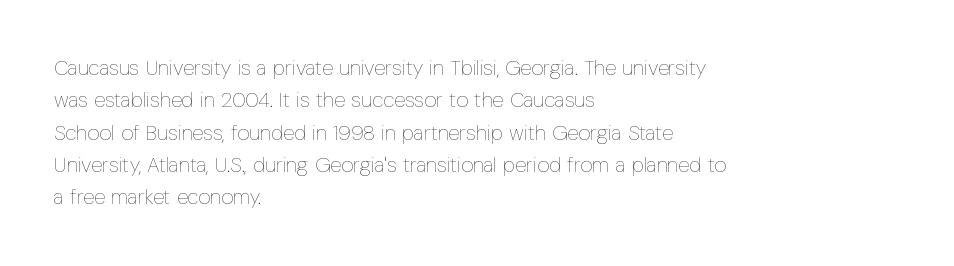
{"italic": "no", "bold": "no", "underline": "no", "align": "left", "line_spacing": "normal", "line_spacing_ratio": 1.54, "letter_spacing": "normal", "letter_spacing_em": 0.0, "glyph_px": 21}
